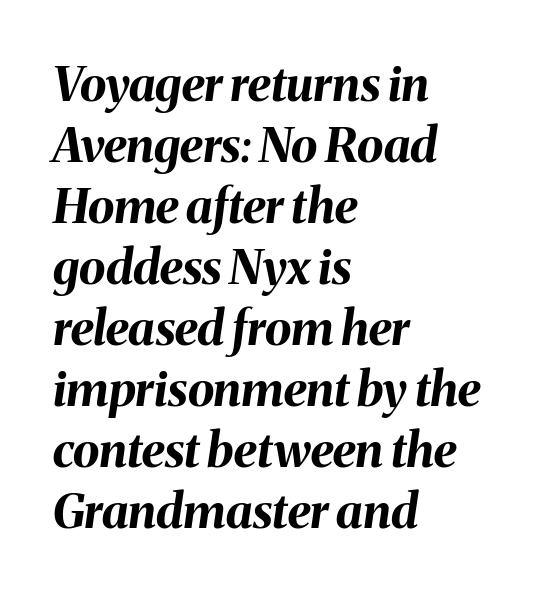
Q: Is the text bold? A: Yes.
Q: Is the text italic (slanted)? A: Yes, it leans right by about 8 degrees.
Q: Is the text underlined? A: No.
Q: How is the paragraph aligned? A: Left-aligned.
Q: Is the spacing between letters normal or unusually wide? A: Normal.
Q: Is the spacing between lines tight, normal or loose? A: Normal.
Q: Width (condensed, normal, or wide)? A: Normal.
Q: Stroke contrast? A: Medium.
Q: x-height? A: Medium.
Q: Monospaced? A: No.
